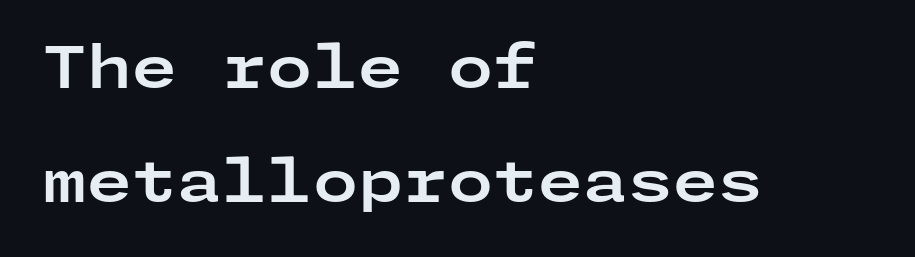
The image shows 58 px bold, wide sans-serif type, upright; set left-aligned, loose line spacing (1.96x), normal letter spacing, not underlined; low stroke contrast and a medium x-height.
